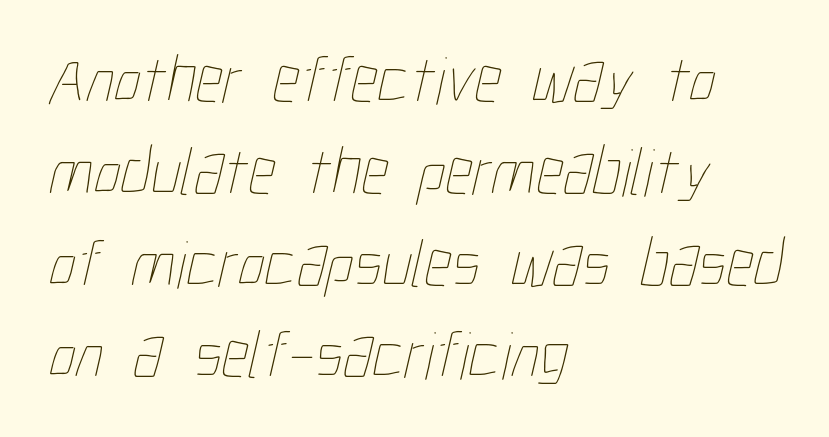
Is the stroke heavy? The answer is a plain regular-or-lighter. Decoration check: the copy has no underline. Spacing between characters is what you'd get straight out of the box. Baseline-to-baseline distance is the conventional proportion of letter height.
